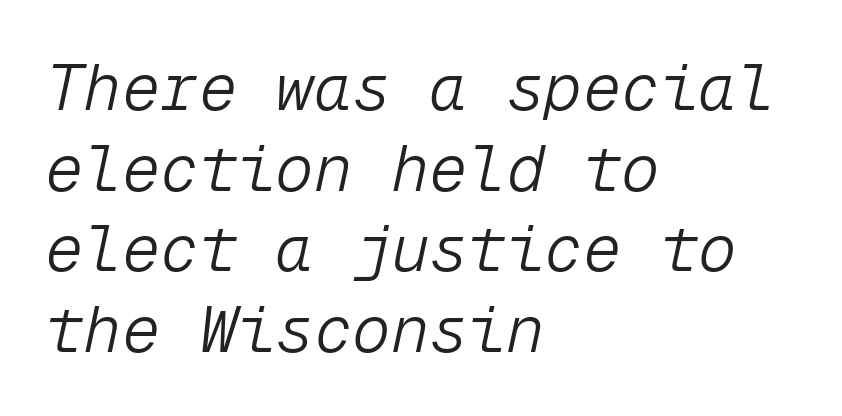
Evenly set lines give the paragraph a standard silhouette. The paragraph has a hard left edge and a soft right edge. Every character sits at an angle, as italics do. Between one letter and the next there's only the usual sliver of space. Here the designer chose a console-style face with uniform glyph widths.
